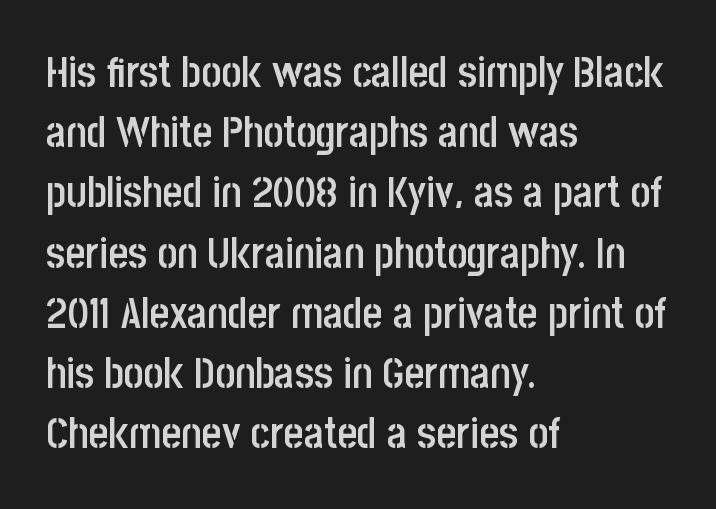
{"serif": "no", "italic": "no", "bold": "semi", "weight": "semibold", "width": "condensed", "stroke_contrast": "low", "x_height": "large", "monospaced": "no", "underline": "no", "align": "left", "line_spacing": "normal", "line_spacing_ratio": 1.4, "letter_spacing": "normal", "letter_spacing_em": 0.0, "glyph_px": 43}
